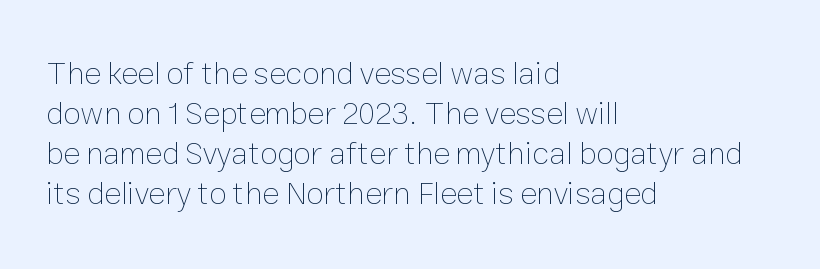
{"italic": "no", "bold": "no", "weight": "thin", "width": "normal", "stroke_contrast": "low", "x_height": "medium", "monospaced": "no", "underline": "no", "align": "left", "line_spacing": "normal", "line_spacing_ratio": 1.25, "letter_spacing": "normal", "letter_spacing_em": 0.0, "glyph_px": 32}
